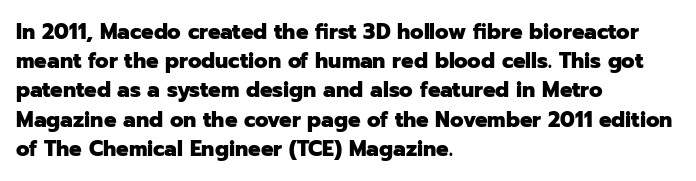
Q: Is the text bold? A: Yes.
Q: Is the text italic (slanted)? A: No, it is upright.
Q: Is the text underlined? A: No.
Q: How is the paragraph aligned? A: Left-aligned.
Q: Is the spacing between letters normal or unusually wide? A: Normal.
Q: Is the spacing between lines tight, normal or loose? A: Normal.
